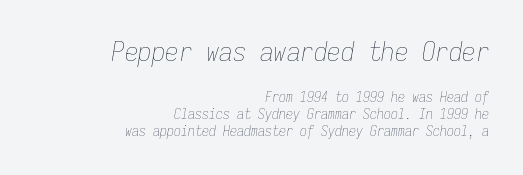
{"italic": "yes", "lean": "right", "slant_degrees": 9, "bold": "no", "underline": "no", "align": "right", "line_spacing_ratio": 1.21, "letter_spacing": "normal", "letter_spacing_em": 0.0, "larger_block": "first", "size_ratio": 1.93, "glyph_px": 27}
